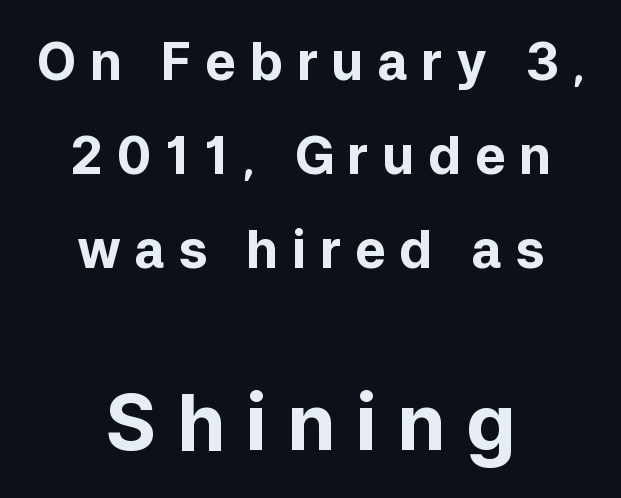
Posture: upright roman. The later block is typeset at a bigger size than the earlier block. The strokes are fattened all the way to bold. The passage shown is typed in a proportional face where columns would drift. Does the copy run flush right? No — it is centered line by line. Stroke terminals: plain, sans-serif.
